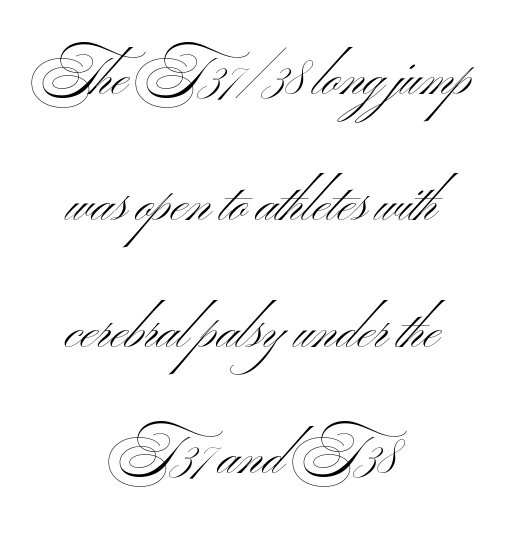
{"serif": "no", "bold": "no", "weight": "light", "width": "wide", "stroke_contrast": "medium", "x_height": "small", "monospaced": "no", "underline": "no", "align": "center", "line_spacing": "loose", "line_spacing_ratio": 2.34, "letter_spacing": "normal", "letter_spacing_em": 0.0, "glyph_px": 54}
